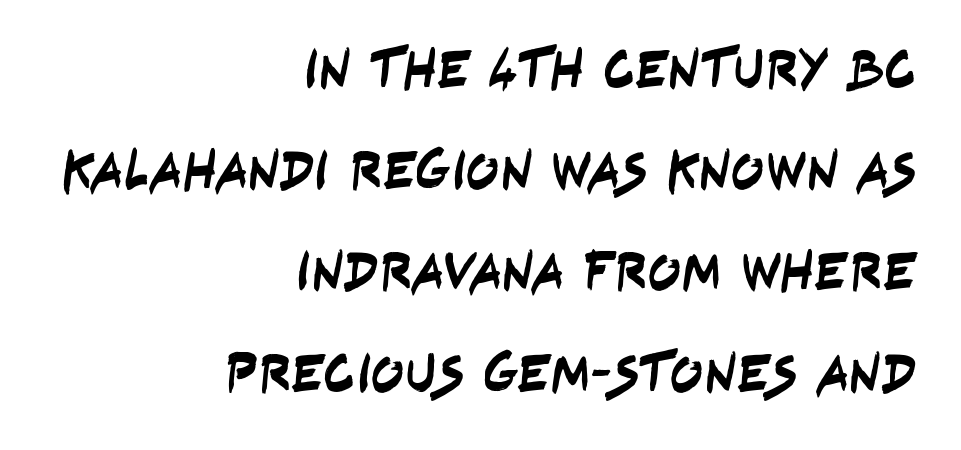
{"serif": "no", "width": "condensed", "stroke_contrast": "low", "x_height": "large", "monospaced": "no", "underline": "no", "align": "right", "line_spacing_ratio": 1.84, "letter_spacing": "normal", "letter_spacing_em": 0.0, "glyph_px": 55}
